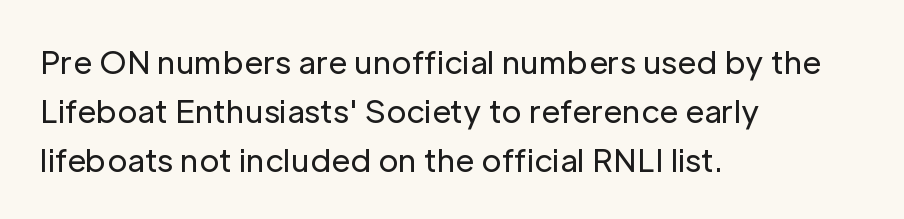
Q: Is the text bold? A: No.
Q: Is the text italic (slanted)? A: No, it is upright.
Q: Is the typeface a serif or a sans-serif typeface? A: Sans-serif.
Q: Is the text underlined? A: No.
Q: How is the paragraph aligned? A: Left-aligned.
Q: Is the spacing between letters normal or unusually wide? A: Normal.
Q: Is the spacing between lines tight, normal or loose? A: Normal.
Q: Width (condensed, normal, or wide)? A: Normal.
Q: Stroke contrast? A: Low.
Q: x-height? A: Medium.
Q: Monospaced? A: No.
